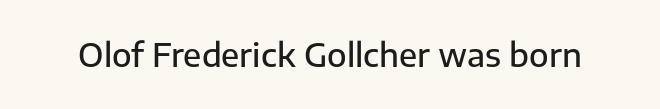
{"serif": "no", "italic": "no", "bold": "semi", "weight": "semibold", "width": "normal", "stroke_contrast": "low", "x_height": "medium", "monospaced": "no", "underline": "no", "letter_spacing": "normal", "letter_spacing_em": 0.0, "glyph_px": 32}
